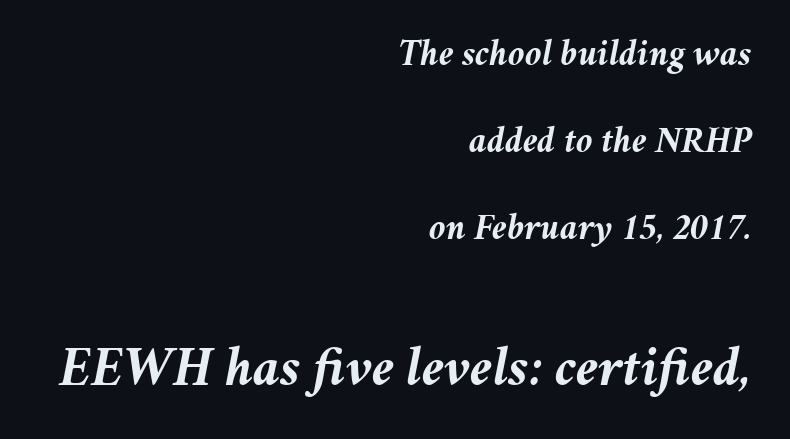
The image shows 56 px semibold type, italic (leaning right); set right-aligned, loose line spacing (2.35x), normal letter spacing, not underlined; the second (bottom) block is 1.51x larger; medium stroke contrast and a medium x-height.
